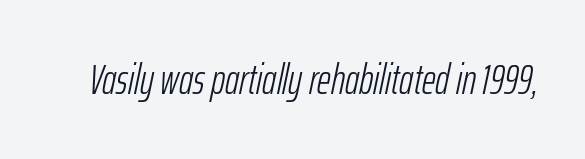
You can tell it's italic because the verticals aren't actually vertical. Characters follow at the spacing the type designer built in. This reads as an unemphasized weight, regular at the heaviest. Bare-footed words on every line.
